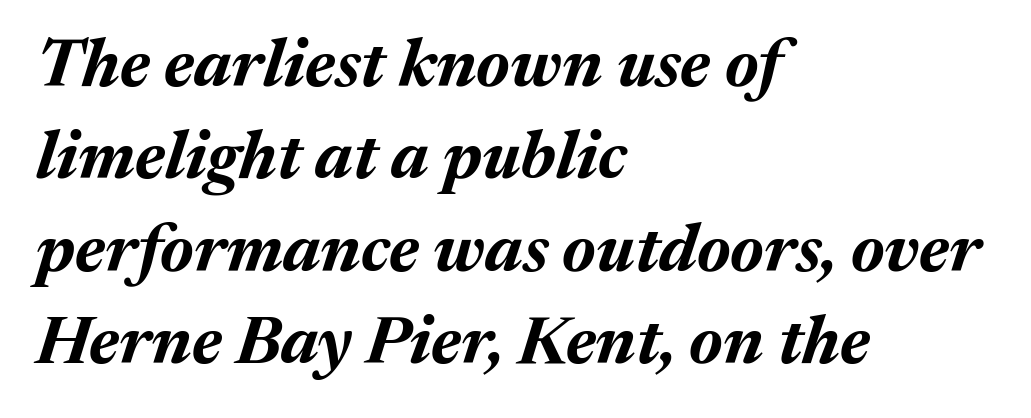
The space between consecutive lines is moderate. In terms of weight, the rendering is a true, heavy bold. Italic: yes, the glyphs are oblique. The face used here is proportionally spaced, like ordinary book or web type. Caption: standard tracking, unaltered.
